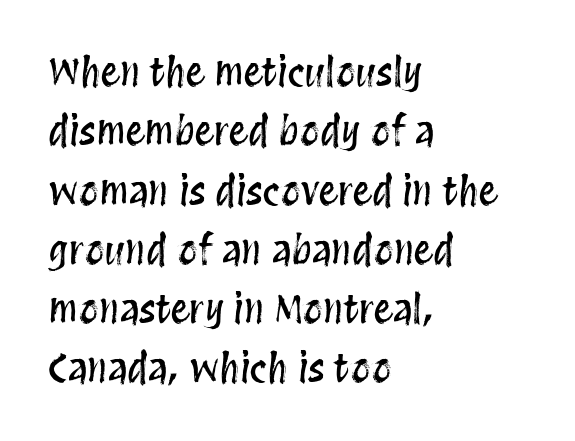
Does the copy run flush right? No — it runs flush left. Does the leading feel generous? No, just average. Upright lettering throughout. These lines are rendered in a variable-pitch font. Beneath every word, the page is bare. These lines keep a tight, regular rhythm from letter to letter.
